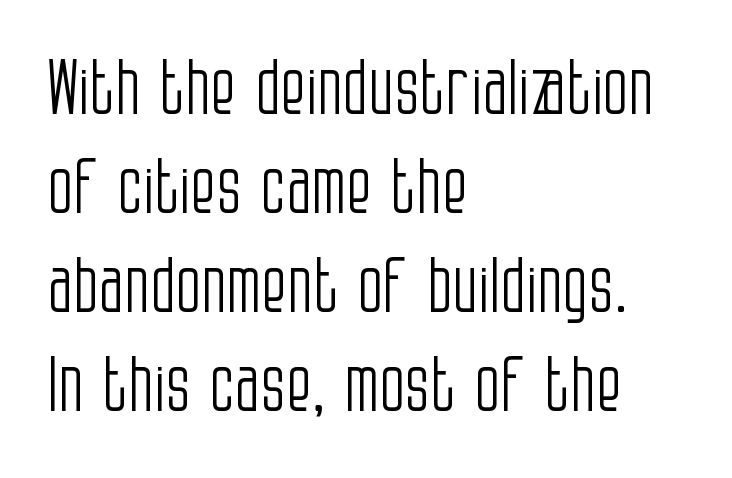
The image shows 75 px light, condensed sans-serif type, upright; set left-aligned, normal line spacing (1.32x), normal letter spacing, not underlined; low stroke contrast and a large x-height.
